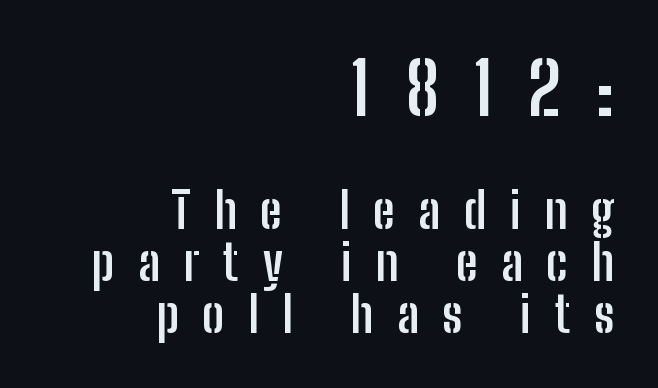
{"serif": "no", "italic": "no", "bold": "yes", "weight": "semibold", "width": "condensed", "stroke_contrast": "low", "x_height": "medium", "monospaced": "no", "underline": "no", "align": "right", "line_spacing": "tight", "line_spacing_ratio": 1.06, "letter_spacing": "wide", "letter_spacing_em": 0.48, "larger_block": "first", "size_ratio": 1.49, "glyph_px": 73}
